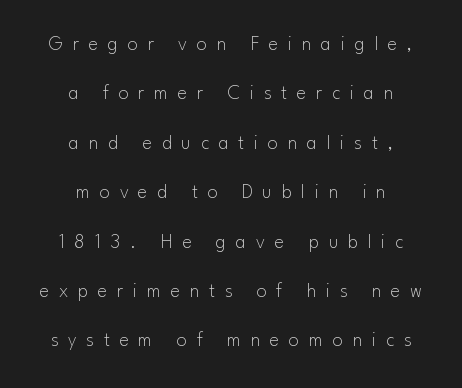
The image shows 20 px text type, upright; set centered, loose line spacing (2.47x), unusually wide letter spacing (+0.49 em), not underlined.
